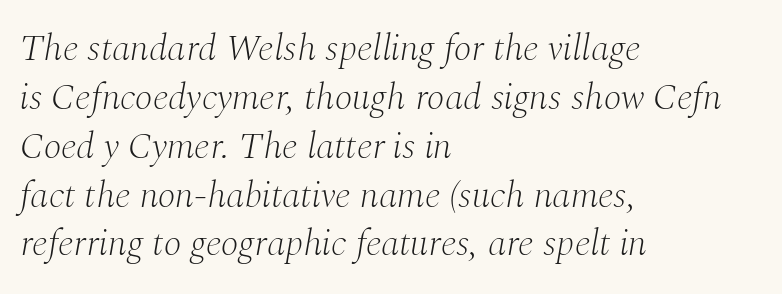
Words appear dense and cohesive because spacing is normal. A serif font was chosen for this passage. Stroke thickness stays within the range of a standard reading face or lighter. The area under the type is left untouched. The face used here has a pronounced slope to its letters. Normally led — the rows are evenly, conventionally spaced.
